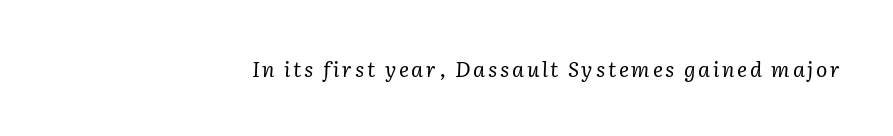
{"italic": "yes", "lean": "right", "slant_degrees": 2, "bold": "no", "underline": "no", "align": "right", "glyph_px": 21}
